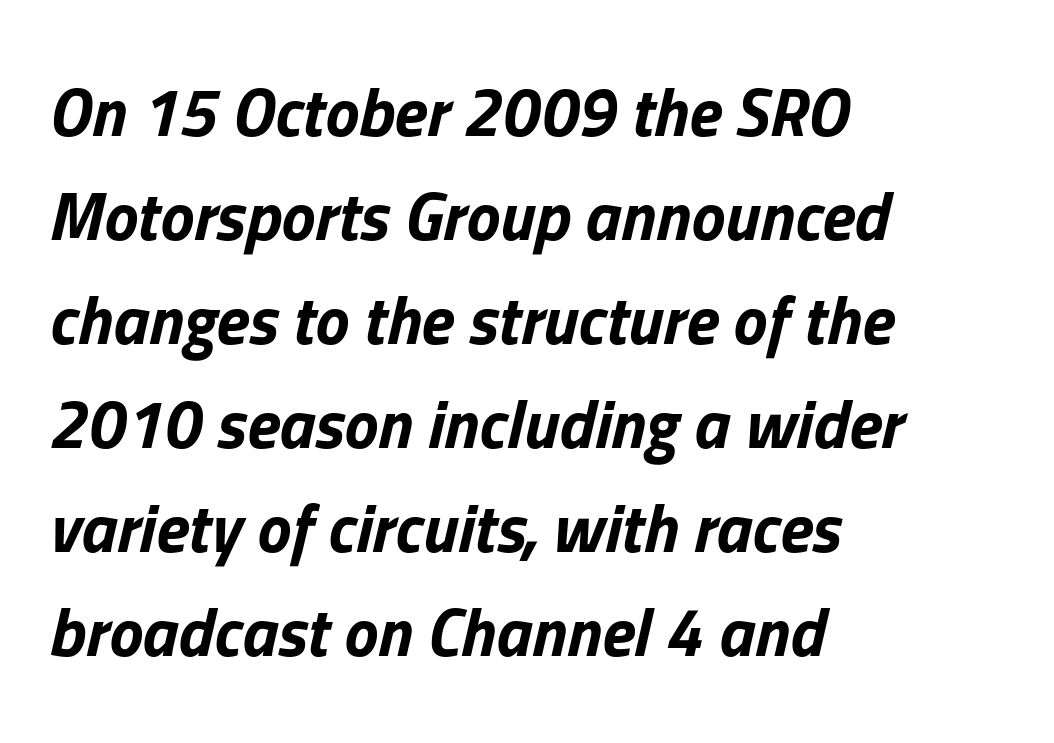
This rendering uses left alignment, leaving the right contour irregular. The specimen omits any rule beneath the text block's lines. Caption: standard tracking, unaltered. I'd describe the lettering as bold — thick and assertive. Style check: oblique.
